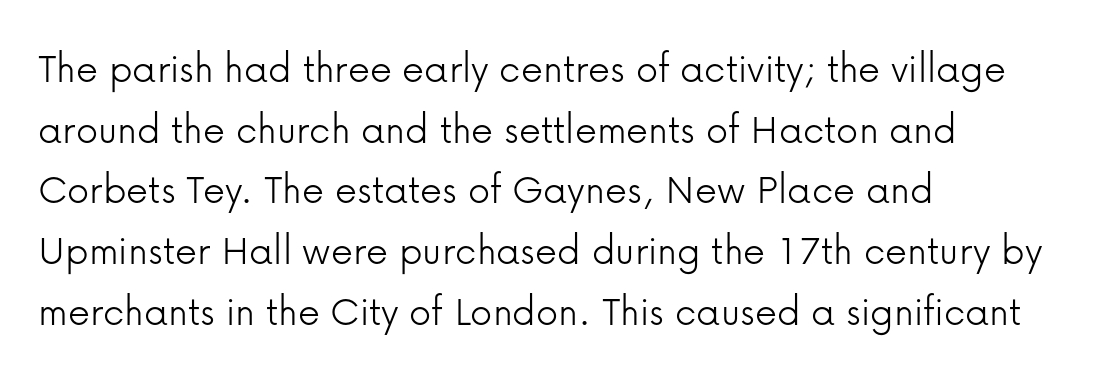
Q: Is the text bold? A: No.
Q: Is the text italic (slanted)? A: No, it is upright.
Q: Is the typeface a serif or a sans-serif typeface? A: Sans-serif.
Q: Is the text underlined? A: No.
Q: How is the paragraph aligned? A: Left-aligned.
Q: Is the spacing between letters normal or unusually wide? A: Normal.
Q: Is the spacing between lines tight, normal or loose? A: Normal.
Q: Width (condensed, normal, or wide)? A: Normal.
Q: Stroke contrast? A: Low.
Q: x-height? A: Medium.
Q: Monospaced? A: No.
